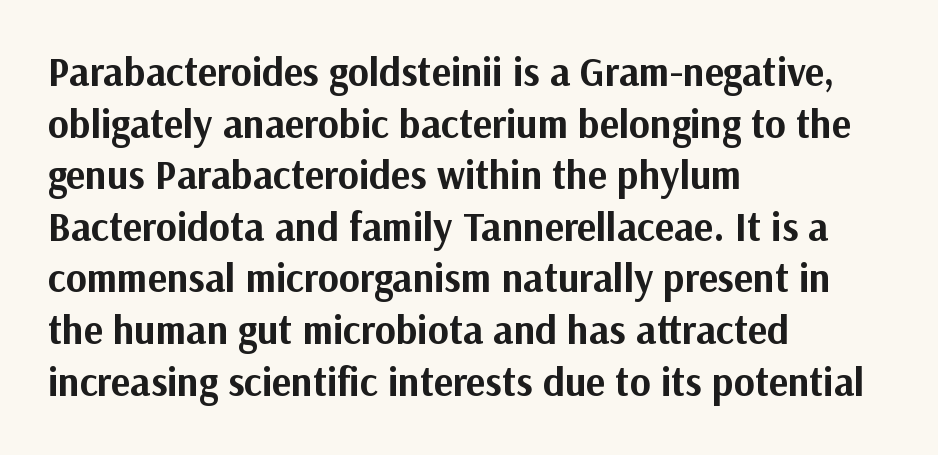
Q: Is the text bold? A: Yes.
Q: Is the text italic (slanted)? A: No, it is upright.
Q: Is the typeface a serif or a sans-serif typeface? A: Sans-serif.
Q: Is the text underlined? A: No.
Q: How is the paragraph aligned? A: Left-aligned.
Q: Is the spacing between letters normal or unusually wide? A: Normal.
Q: Is the spacing between lines tight, normal or loose? A: Normal.
Q: Width (condensed, normal, or wide)? A: Normal.
Q: Stroke contrast? A: Medium.
Q: x-height? A: Medium.
Q: Monospaced? A: No.
